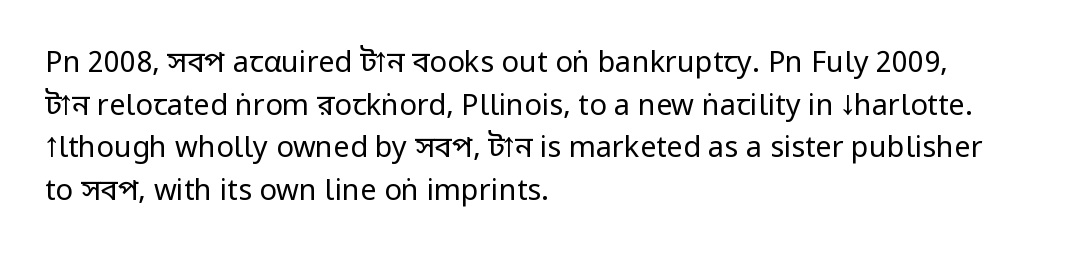
The image shows 29 px regular-weight, condensed sans-serif type, upright; set left-aligned, normal line spacing (1.47x), normal letter spacing, not underlined; low stroke contrast and a large x-height.
